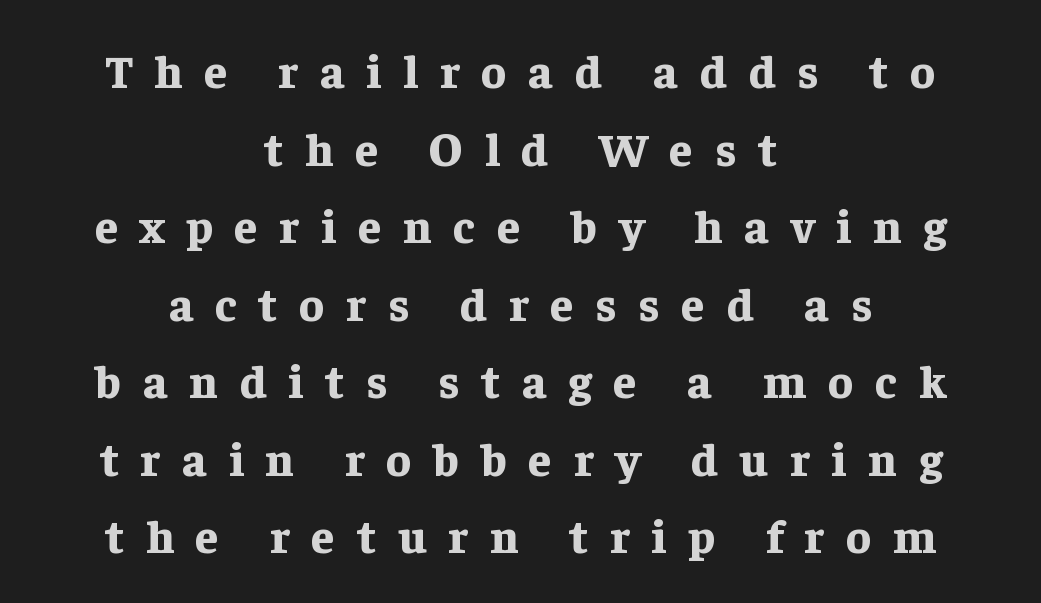
The image shows 47 px bold serif type, upright; set centered, normal line spacing (1.65x), unusually wide letter spacing (+0.46 em), not underlined; low stroke contrast and a medium x-height.
